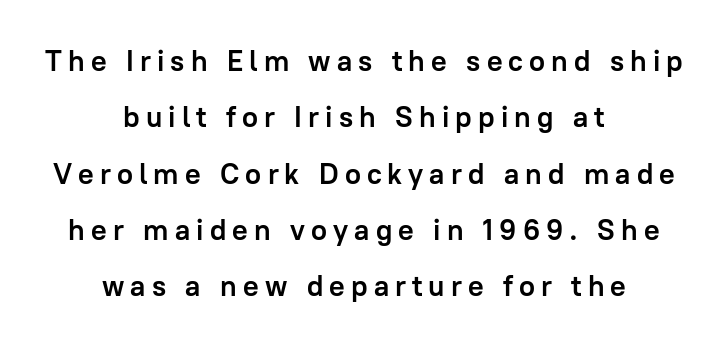
Q: Is the text bold? A: Yes.
Q: Is the text italic (slanted)? A: No, it is upright.
Q: Is the typeface a serif or a sans-serif typeface? A: Sans-serif.
Q: Is the text underlined? A: No.
Q: How is the paragraph aligned? A: Centered.
Q: Is the spacing between letters normal or unusually wide? A: Unusually wide.
Q: Is the spacing between lines tight, normal or loose? A: Loose.
Q: Width (condensed, normal, or wide)? A: Normal.
Q: Stroke contrast? A: Low.
Q: x-height? A: Medium.
Q: Monospaced? A: No.
